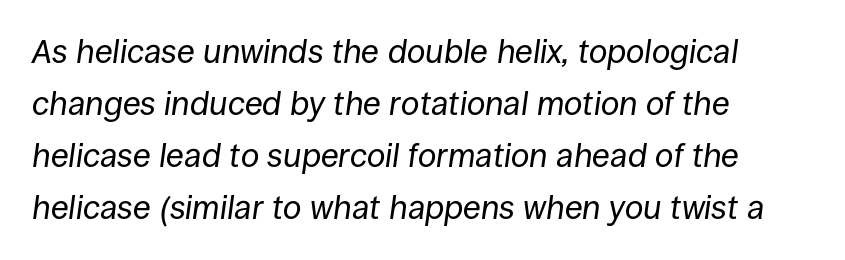
{"italic": "yes", "lean": "right", "slant_degrees": 8, "bold": "no", "weight": "regular", "width": "normal", "stroke_contrast": "low", "x_height": "large", "monospaced": "no", "underline": "no", "align": "left", "line_spacing": "normal", "line_spacing_ratio": 1.58, "letter_spacing": "normal", "letter_spacing_em": 0.0, "glyph_px": 33}
